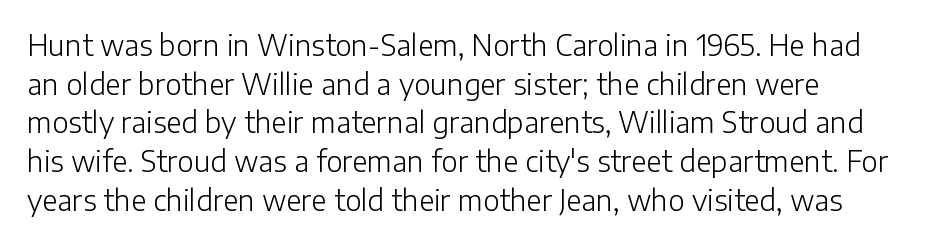
The image shows 28 px light sans-serif type, upright; set normal line spacing (1.38x), normal letter spacing, not underlined; low stroke contrast and a medium x-height.
